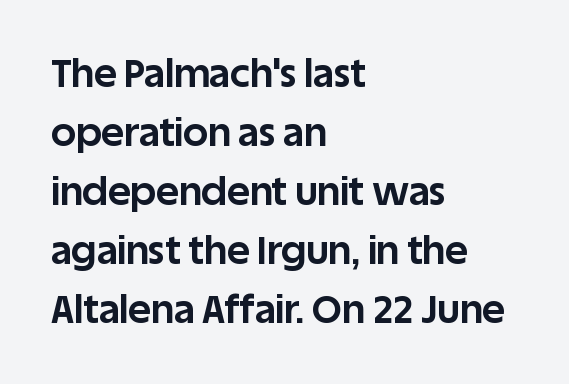
Bare-footed words on every line. Think of a printed novel: that variable character pitch is what you see here. Heavy, bold letterforms. The tracking reads as untouched default to a designer's eye. The rag falls on the right side of this text block.
